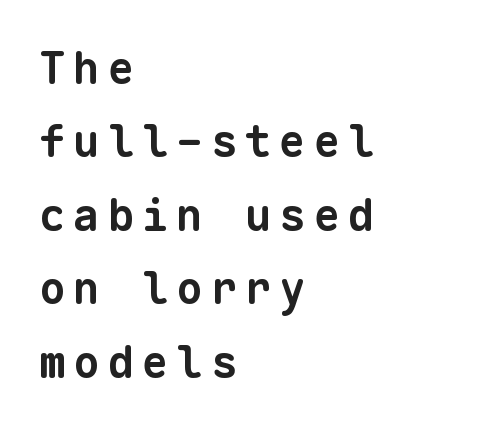
Q: Is the text bold? A: Yes.
Q: Is the typeface a serif or a sans-serif typeface? A: Sans-serif.
Q: Is the text underlined? A: No.
Q: How is the paragraph aligned? A: Left-aligned.
Q: Is the spacing between lines tight, normal or loose? A: Normal.
Q: Width (condensed, normal, or wide)? A: Normal.
Q: Stroke contrast? A: Low.
Q: x-height? A: Medium.
Q: Monospaced? A: Yes.
